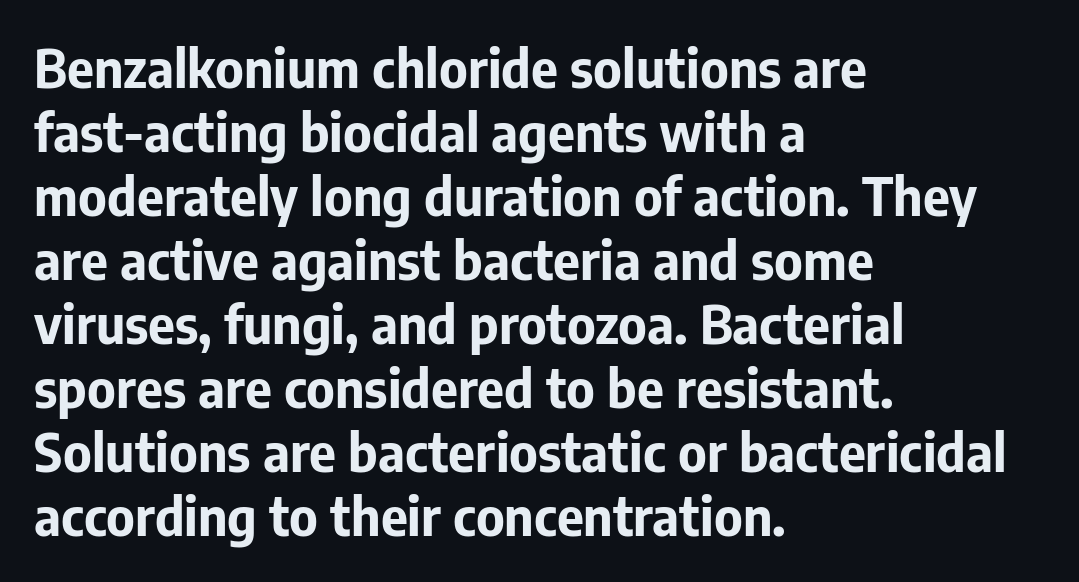
Q: Is the text bold? A: Yes.
Q: Is the text italic (slanted)? A: No, it is upright.
Q: Is the typeface a serif or a sans-serif typeface? A: Sans-serif.
Q: Is the text underlined? A: No.
Q: How is the paragraph aligned? A: Left-aligned.
Q: Is the spacing between letters normal or unusually wide? A: Normal.
Q: Width (condensed, normal, or wide)? A: Normal.
Q: Stroke contrast? A: Low.
Q: x-height? A: Medium.
Q: Monospaced? A: No.
